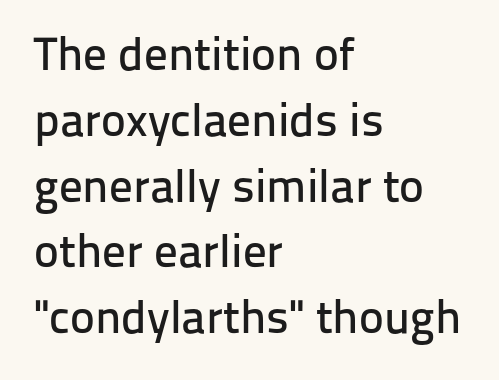
The image shows 47 px sans-serif type, upright; set left-aligned, normal line spacing (1.4x), normal letter spacing, not underlined; low stroke contrast and a medium x-height.
